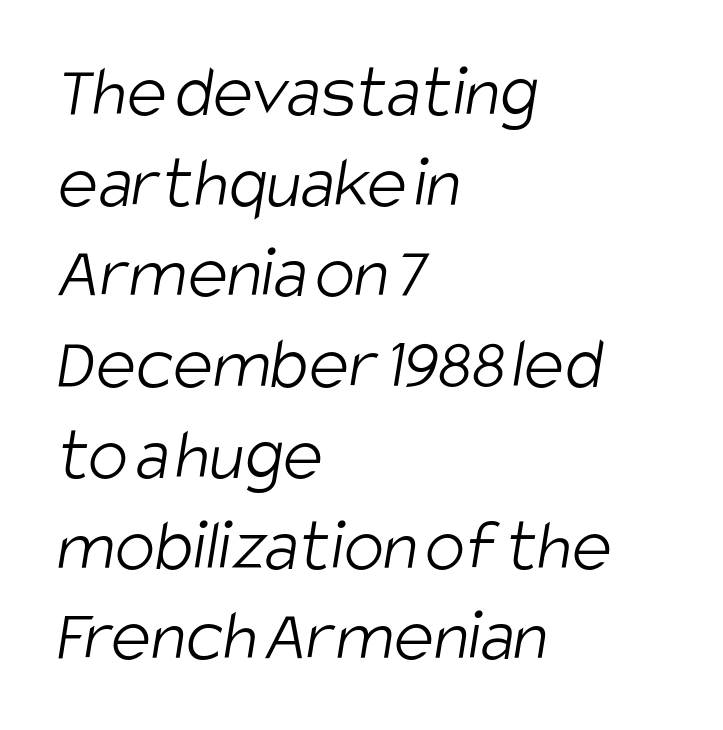
Varying glyph widths throughout — classic text-font behaviour. If you drew a ruler down the left edge, every line would touch it. The string is rendered with underlining switched off. A typesetter would label this face a sans.
